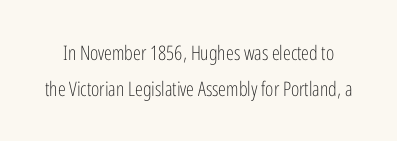
The image shows 20 px text type, upright; set line spacing 1.82x, normal letter spacing, not underlined.
